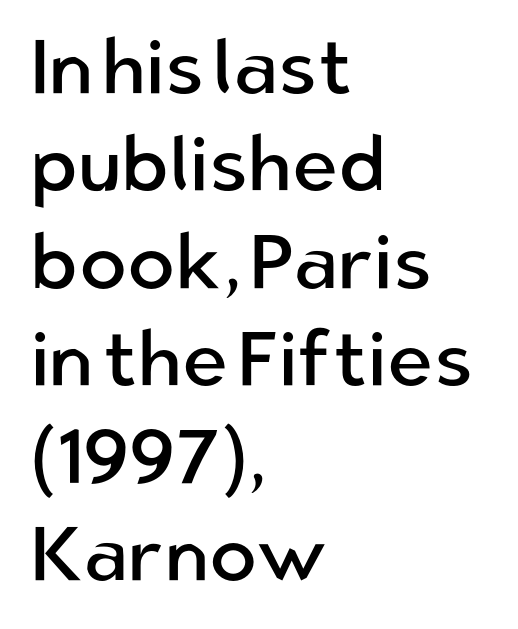
{"serif": "no", "italic": "no", "bold": "no", "weight": "regular", "width": "normal", "stroke_contrast": "low", "x_height": "medium", "monospaced": "no", "underline": "no", "align": "left", "line_spacing": "normal", "line_spacing_ratio": 1.25, "letter_spacing": "normal", "letter_spacing_em": 0.0, "glyph_px": 78}
